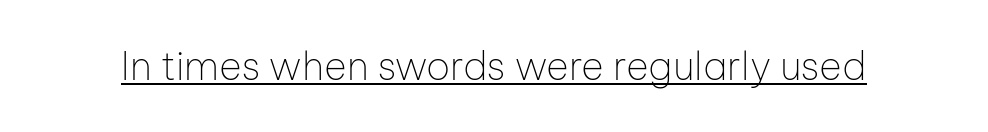
The rendering uses natural spacing where letterforms have individual widths. In terms of letterspacing, this is plain default setting. I'd call this a sans setting — the letters go barefoot. In designer terms, the underline attribute is active on this setting. When letters stand straight like this, we call the style roman or upright. Bold? No — there's no thickening of the strokes.
